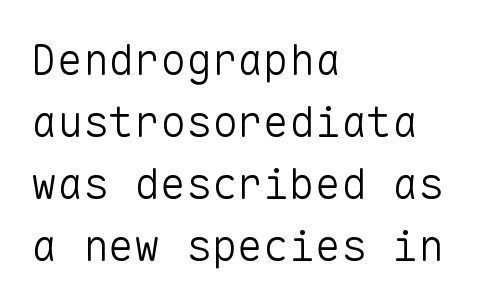
Q: Is the text bold? A: No.
Q: Is the text italic (slanted)? A: No, it is upright.
Q: Is the typeface a serif or a sans-serif typeface? A: Sans-serif.
Q: Is the text underlined? A: No.
Q: How is the paragraph aligned? A: Left-aligned.
Q: Is the spacing between letters normal or unusually wide? A: Normal.
Q: Is the spacing between lines tight, normal or loose? A: Normal.
Q: Width (condensed, normal, or wide)? A: Normal.
Q: Stroke contrast? A: Low.
Q: x-height? A: Medium.
Q: Monospaced? A: Yes.
